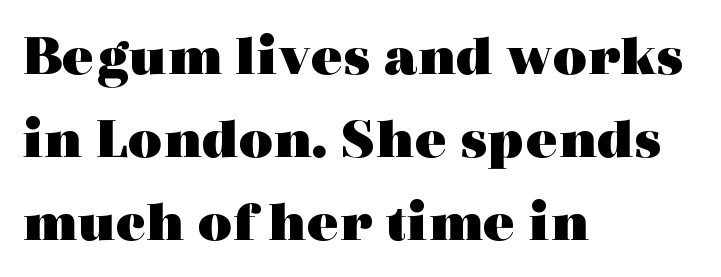
Small tapered or slab feet sit at the stroke ends, so this counts as serif. The block of text has a typical density, with ordinary space between rows. The letters advance in unequal steps, a hallmark of proportional type. You can tell it's not italic because the verticals are truly vertical.
